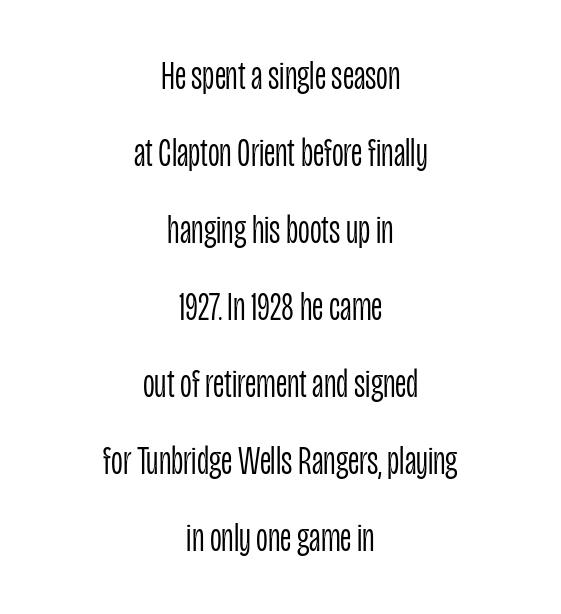
Q: Is the text bold? A: No.
Q: Is the text italic (slanted)? A: No, it is upright.
Q: Is the typeface a serif or a sans-serif typeface? A: Sans-serif.
Q: Is the text underlined? A: No.
Q: How is the paragraph aligned? A: Centered.
Q: Is the spacing between letters normal or unusually wide? A: Normal.
Q: Width (condensed, normal, or wide)? A: Condensed.
Q: Stroke contrast? A: Low.
Q: x-height? A: Large.
Q: Monospaced? A: No.
